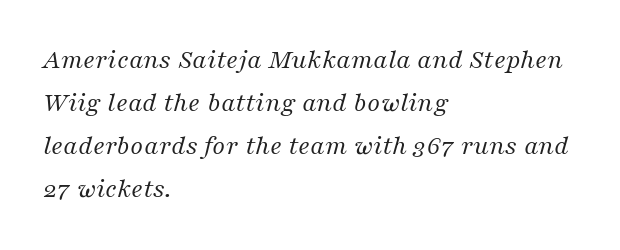
The image shows 28 px regular-weight serif type, italic (leaning right); set left-aligned, normal line spacing (1.54x), normal letter spacing, not underlined; medium stroke contrast and a medium x-height.
